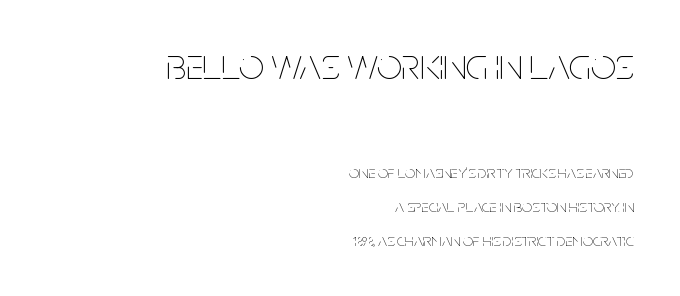
The image shows 44 px thin, condensed type, upright; set right-aligned, line spacing 1.89x, normal letter spacing, not underlined; the first (top) block is 2.44x larger; low stroke contrast and a large x-height.
